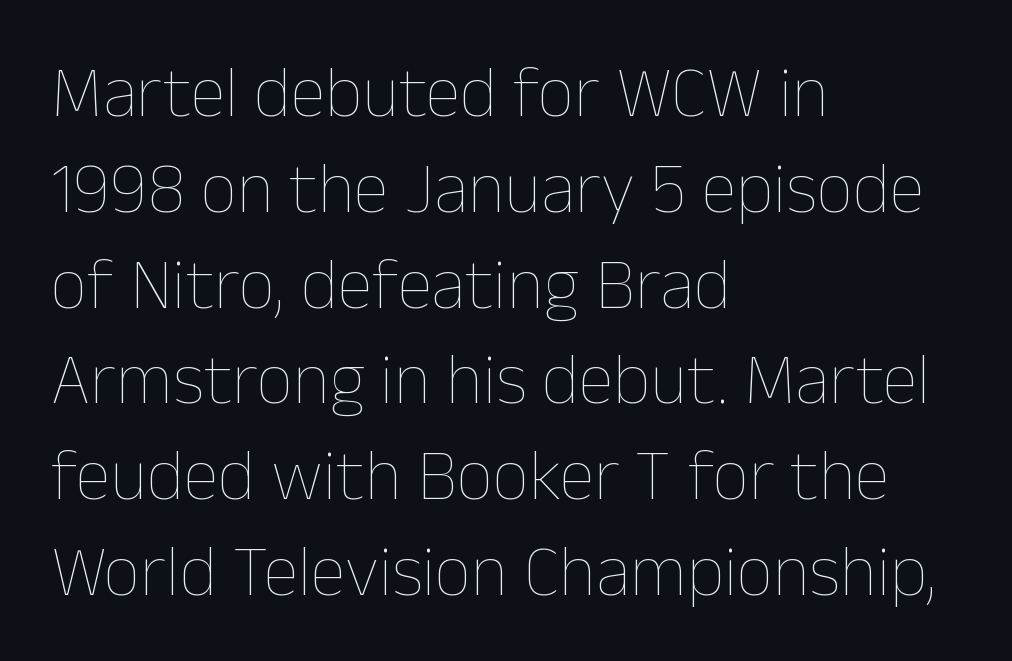
The image shows 72 px thin type, upright; set left-aligned, normal line spacing (1.33x), normal letter spacing, not underlined; low stroke contrast and a medium x-height.
